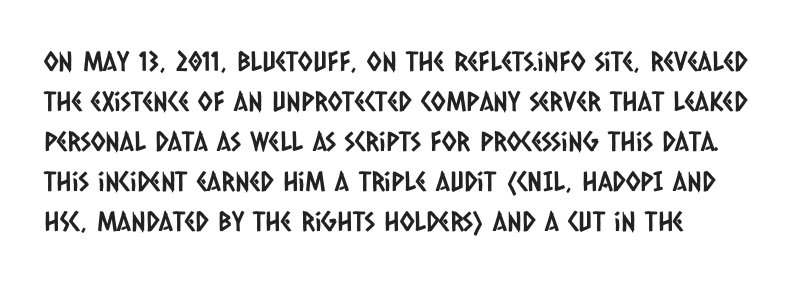
{"underline": "no", "align": "left", "line_spacing": "normal", "line_spacing_ratio": 1.48, "letter_spacing": "normal", "letter_spacing_em": 0.0, "glyph_px": 27}
